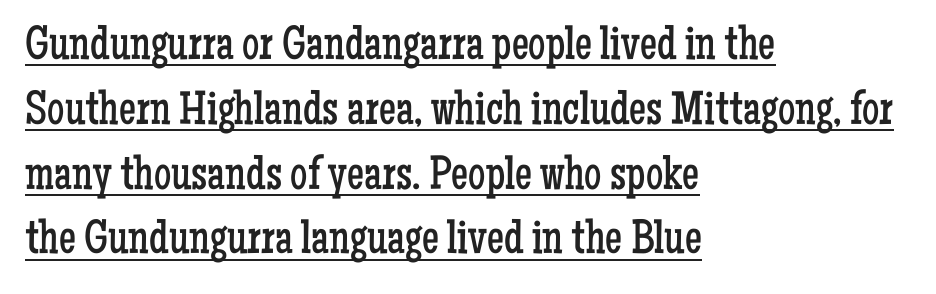
Q: Is the text bold? A: No.
Q: Is the text italic (slanted)? A: No, it is upright.
Q: Is the typeface a serif or a sans-serif typeface? A: Serif.
Q: Is the text underlined? A: Yes.
Q: How is the paragraph aligned? A: Left-aligned.
Q: Is the spacing between letters normal or unusually wide? A: Normal.
Q: Is the spacing between lines tight, normal or loose? A: Normal.
Q: Width (condensed, normal, or wide)? A: Condensed.
Q: Stroke contrast? A: Low.
Q: x-height? A: Medium.
Q: Monospaced? A: No.
